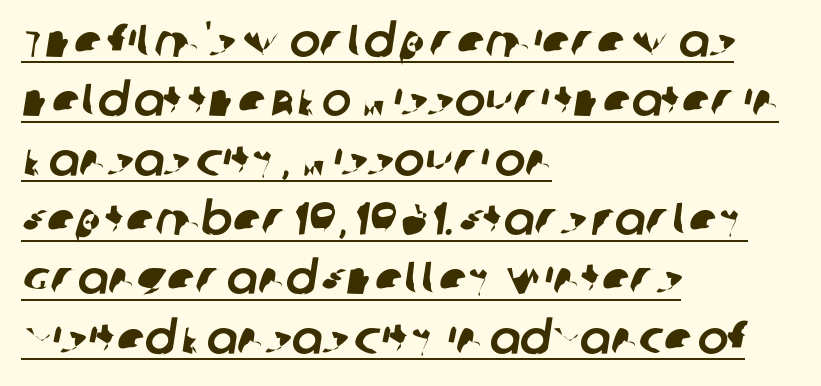
Visually the block forms a straight wall on the left and a jagged coastline on the right. Reading down the column, the eye jumps a familiar distance to each next line. Is there an underline? Yes — a line sits under the letters. The face used here is rendered with its standard letterfit. You could not count columns in this text — the font is proportionally spaced.
